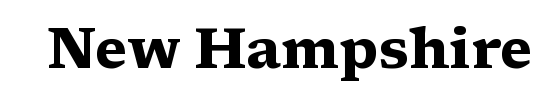
{"serif": "yes", "italic": "no", "bold": "yes", "weight": "heavy", "width": "wide", "stroke_contrast": "medium", "x_height": "medium", "monospaced": "no", "underline": "no", "letter_spacing": "normal", "letter_spacing_em": 0.0, "glyph_px": 57}
